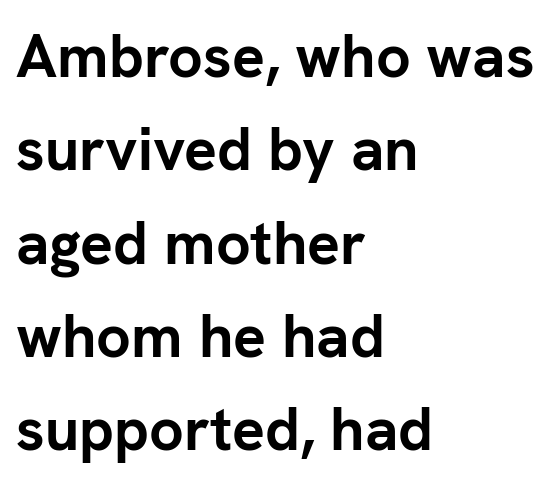
The image shows 61 px semibold sans-serif type, upright; set left-aligned, normal line spacing (1.53x), normal letter spacing, not underlined; low stroke contrast and a medium x-height.
